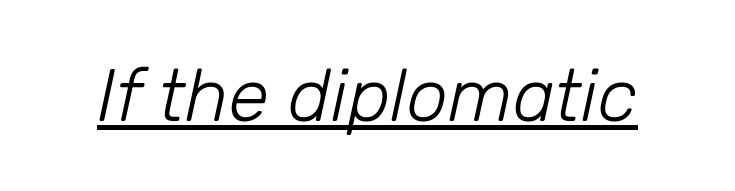
{"italic": "yes", "lean": "right", "slant_degrees": 12, "bold": "no", "weight": "light", "width": "normal", "stroke_contrast": "low", "x_height": "medium", "monospaced": "no", "underline": "yes", "letter_spacing": "normal", "letter_spacing_em": 0.0, "glyph_px": 74}
